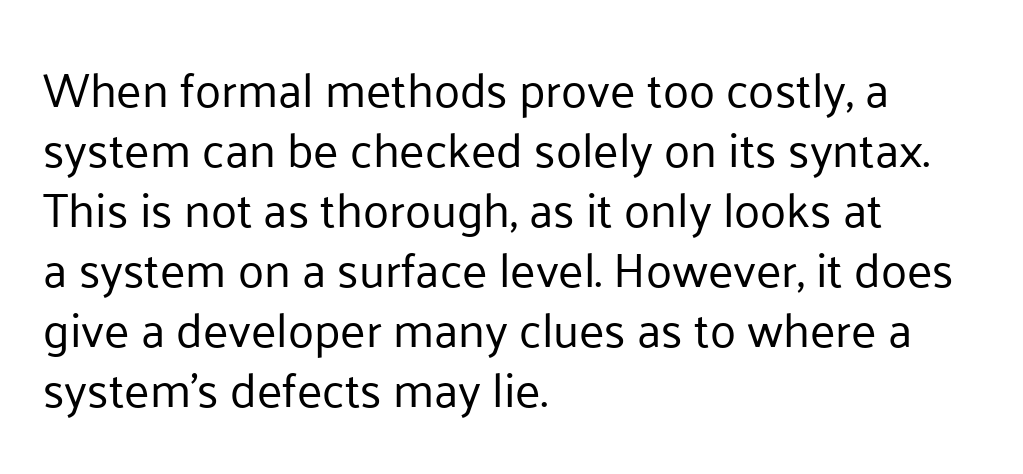
Q: Is the text bold? A: No.
Q: Is the text italic (slanted)? A: No, it is upright.
Q: Is the typeface a serif or a sans-serif typeface? A: Sans-serif.
Q: Is the text underlined? A: No.
Q: How is the paragraph aligned? A: Left-aligned.
Q: Is the spacing between letters normal or unusually wide? A: Normal.
Q: Is the spacing between lines tight, normal or loose? A: Normal.
Q: Width (condensed, normal, or wide)? A: Normal.
Q: Stroke contrast? A: Low.
Q: x-height? A: Medium.
Q: Monospaced? A: No.
